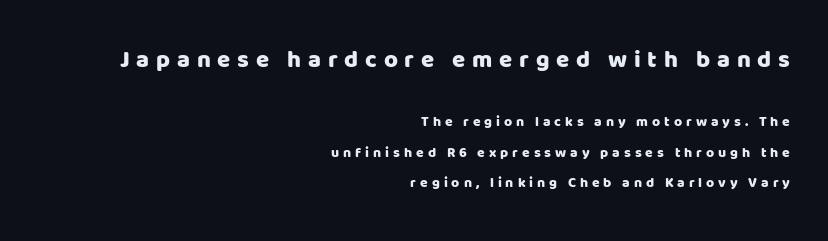
{"italic": "no", "underline": "no", "align": "right", "line_spacing": "loose", "line_spacing_ratio": 2.17, "letter_spacing": "wide", "letter_spacing_em": 0.28, "larger_block": "first", "size_ratio": 1.71, "glyph_px": 24}
